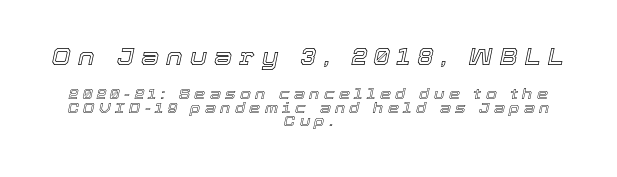
Q: Is the text italic (slanted)? A: Yes, it leans right by about 12 degrees.
Q: Is the text underlined? A: No.
Q: How is the paragraph aligned? A: Centered.
Q: Is the spacing between letters normal or unusually wide? A: Unusually wide.
Q: Is the spacing between lines tight, normal or loose? A: Tight.
Q: Which block of text is set in a larger size, the first (top) or the second (bottom)? A: The first (top) one.
